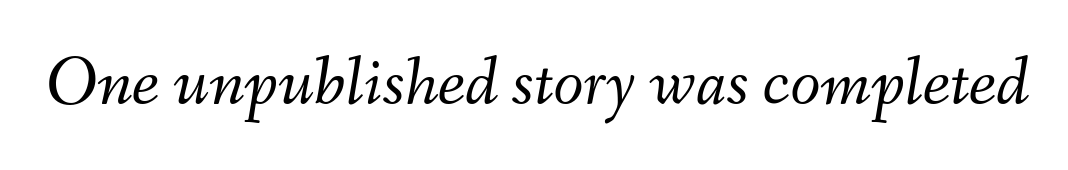
{"italic": "yes", "lean": "right", "slant_degrees": 9, "bold": "no", "weight": "light", "width": "normal", "stroke_contrast": "medium", "x_height": "small", "monospaced": "no", "underline": "no", "letter_spacing": "normal", "letter_spacing_em": 0.0, "glyph_px": 69}
